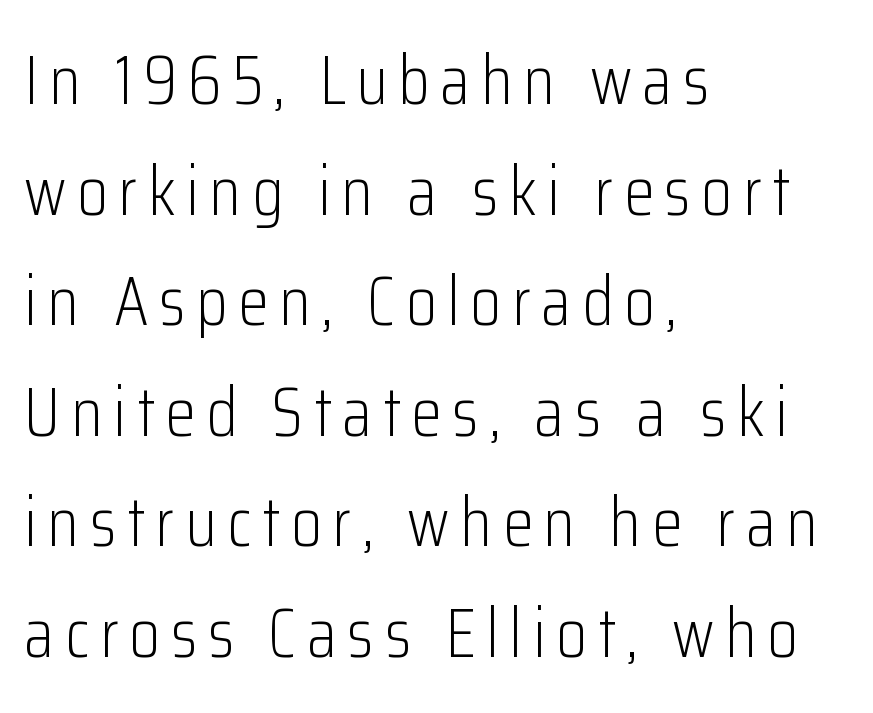
Q: Is the text bold? A: No.
Q: Is the text italic (slanted)? A: No, it is upright.
Q: Is the typeface a serif or a sans-serif typeface? A: Sans-serif.
Q: Is the text underlined? A: No.
Q: How is the paragraph aligned? A: Left-aligned.
Q: Is the spacing between lines tight, normal or loose? A: Normal.
Q: Width (condensed, normal, or wide)? A: Condensed.
Q: Stroke contrast? A: Low.
Q: x-height? A: Medium.
Q: Monospaced? A: No.
